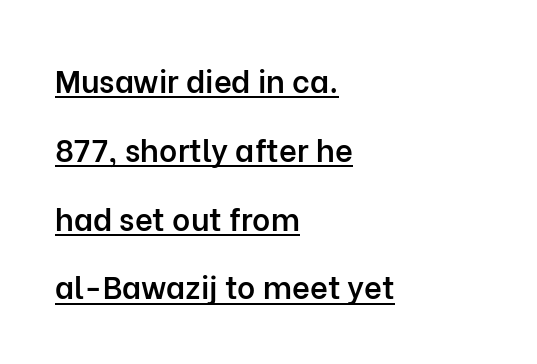
Glance below the letters and you will spot a drawn line. This is roman type, the default non-slanted kind. Stems and bowls a touch heavier than normal — semibold. You could not count columns in this text — the font is proportionally spaced. Nothing unusual about the tracking: characters are spaced as the font intends.
